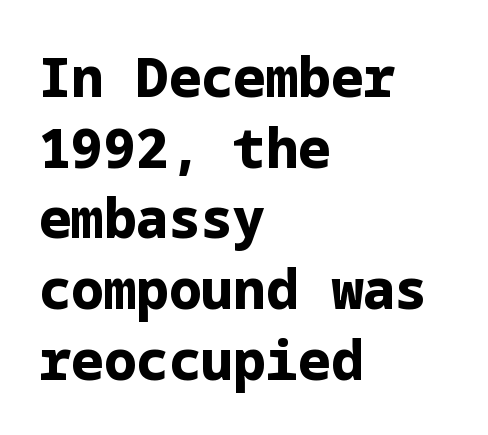
Interline gaps are of average width in this sample. The lines in this sample share a left origin and differ only in where they stop. Honestly, the letter spacing is just normal — you wouldn't notice it. Plain, unruled lines of type. Does the type have serifs? No, each stem ends abruptly. When letters stand straight like this, we call the style roman or upright.
